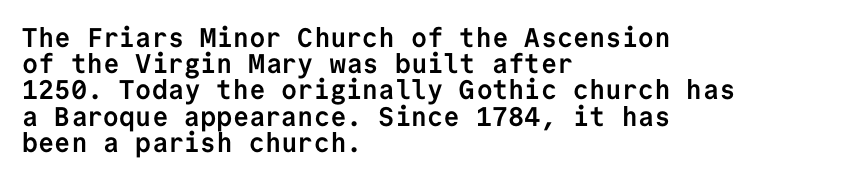
The leading is snug, giving the passage a crowded texture. Upright lettering throughout. Strokes here are thick enough to call this a true bold. Plain, unruled lines of type. Each line starts at the same left margin while the right side varies. Honestly, the letter spacing is just normal — you wouldn't notice it.
